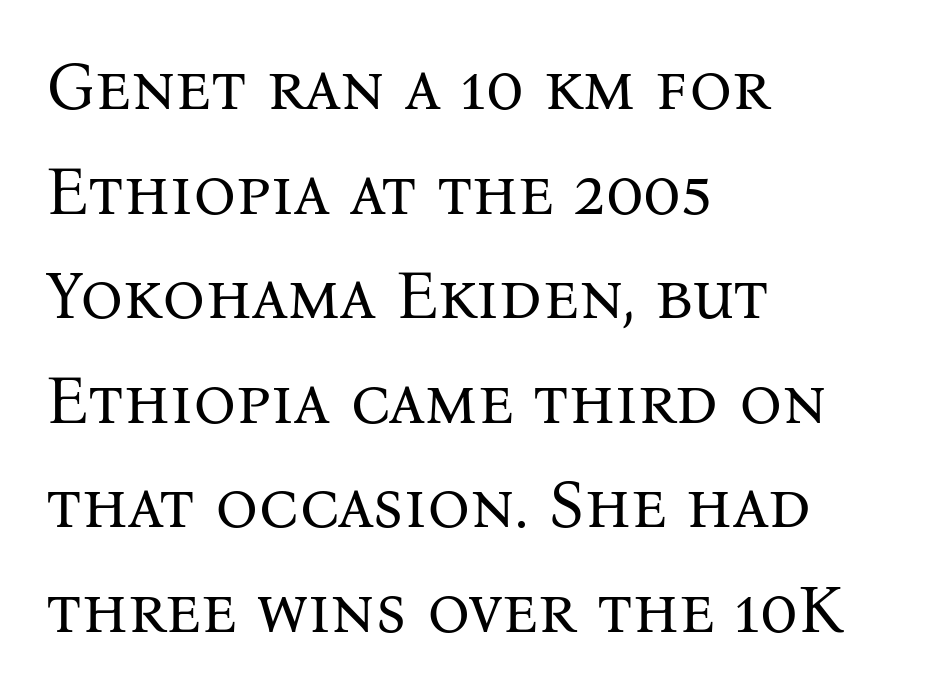
The leading is moderate, giving the passage an even texture. Think of a printed novel: that variable character pitch is what you see here. Is this a heavy cut? Hardly; it is regular or lighter. The area under the type is left untouched. In terms of posture, this sample is upright. The paragraph has a hard left edge and a soft right edge.
